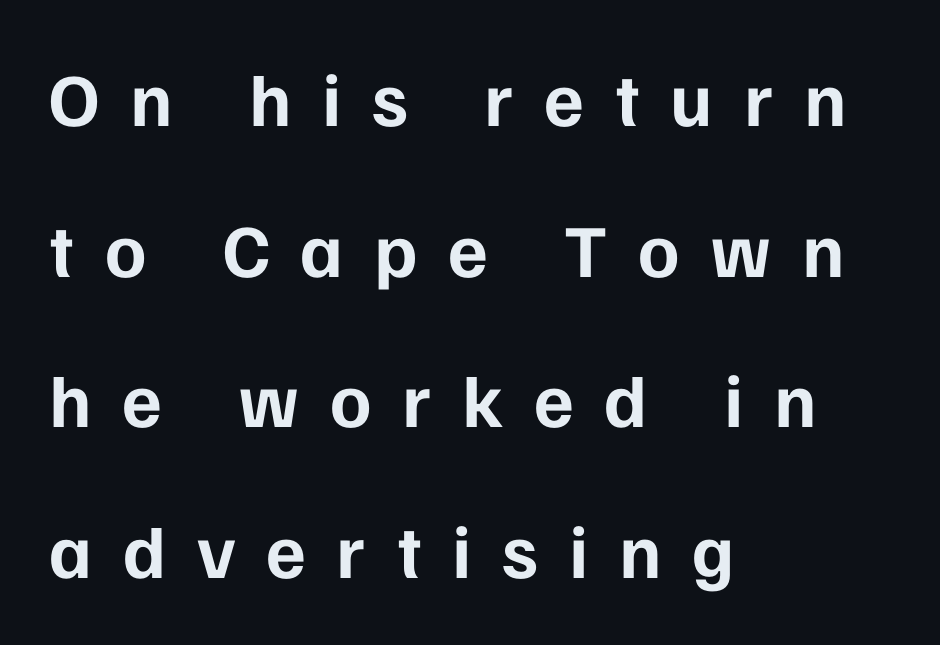
The image shows 75 px bold sans-serif type, upright; set left-aligned, loose line spacing (2.01x), unusually wide letter spacing (+0.41 em), not underlined; low stroke contrast and a medium x-height.
